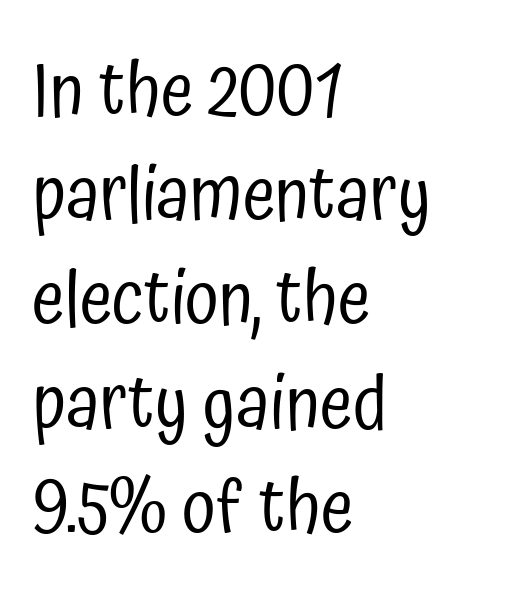
The image shows 75 px regular-weight, condensed sans-serif type, upright; set left-aligned, normal line spacing (1.39x), normal letter spacing, not underlined; low stroke contrast and a medium x-height.
